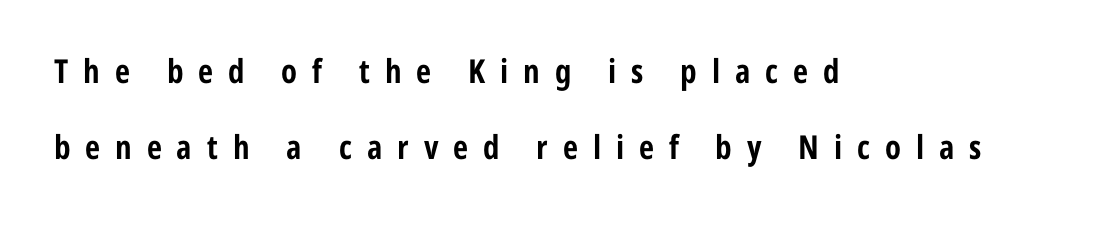
Loose tracking; the words dissolve into strings of separated letters. How heavy is the stroke? Heavy — this is a bold. No italicization has been applied; the sample stays upright. What's the leading like? Stretched, with rows far apart.
